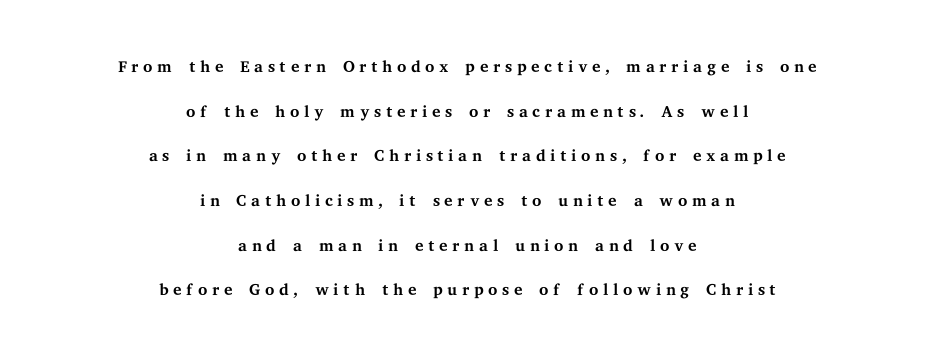
Q: Is the text bold? A: No.
Q: Is the text italic (slanted)? A: No, it is upright.
Q: Is the text underlined? A: No.
Q: How is the paragraph aligned? A: Centered.
